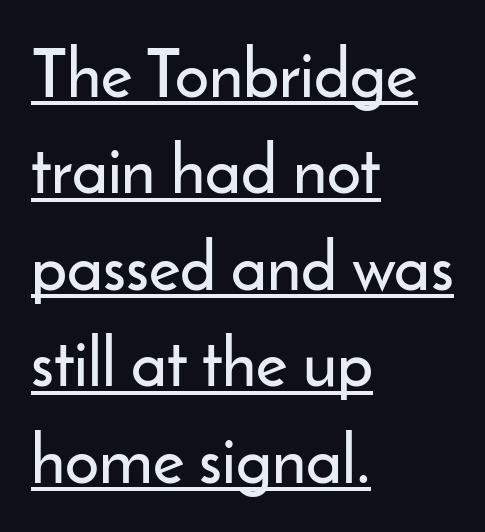
The image shows 67 px sans-serif type, upright; set left-aligned, normal line spacing (1.44x), normal letter spacing, underlined; low stroke contrast and a small x-height.
